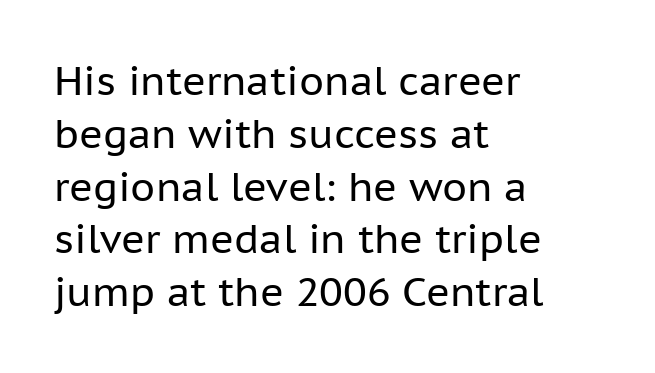
The image shows 40 px regular-weight sans-serif type, upright; set left-aligned, normal line spacing (1.32x), normal letter spacing, not underlined; low stroke contrast and a medium x-height.
